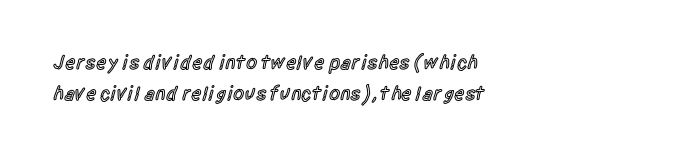
The image shows 20 px text type; set left-aligned, normal line spacing (1.53x), normal letter spacing, not underlined.
